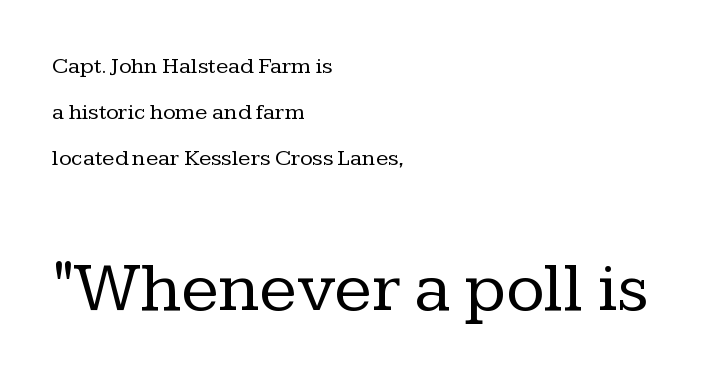
The image shows 70 px regular-weight serif type, upright; set left-aligned, loose line spacing (2.01x), normal letter spacing, not underlined; the second (bottom) block is 3.04x larger; low stroke contrast and a medium x-height.
